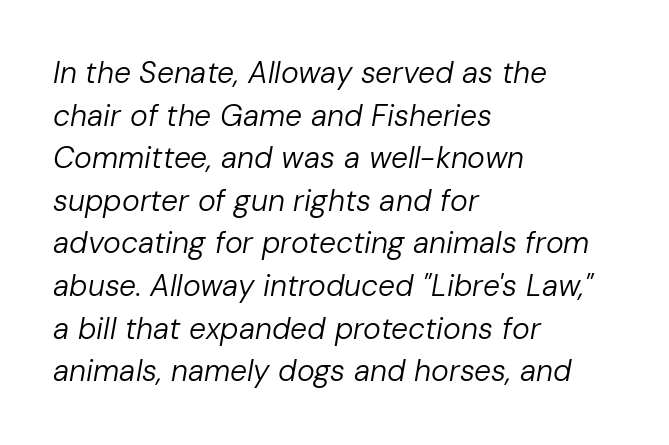
{"italic": "yes", "lean": "right", "slant_degrees": 10, "bold": "no", "weight": "regular", "width": "normal", "stroke_contrast": "low", "x_height": "medium", "monospaced": "no", "underline": "no", "align": "left", "line_spacing": "normal", "line_spacing_ratio": 1.42, "letter_spacing": "normal", "letter_spacing_em": 0.0, "glyph_px": 30}
